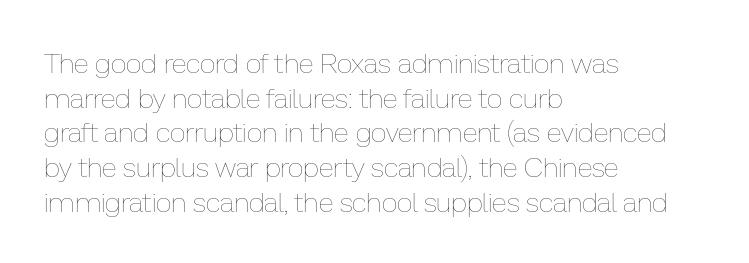
{"italic": "no", "bold": "no", "weight": "thin", "width": "normal", "stroke_contrast": "low", "x_height": "medium", "monospaced": "no", "underline": "no", "align": "left", "line_spacing_ratio": 1.24, "letter_spacing": "normal", "letter_spacing_em": 0.0, "glyph_px": 28}
